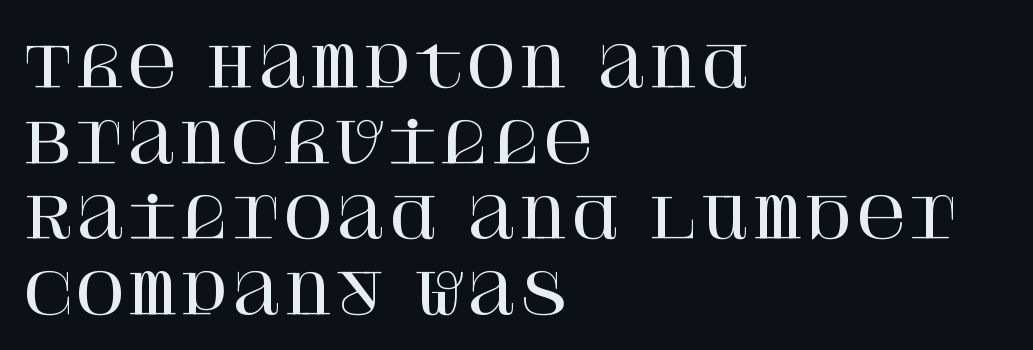
{"serif": "yes", "italic": "no", "width": "normal", "stroke_contrast": "high", "x_height": "large", "underline": "no", "align": "left", "line_spacing": "normal", "line_spacing_ratio": 1.35, "letter_spacing": "normal", "letter_spacing_em": 0.0, "glyph_px": 56}
